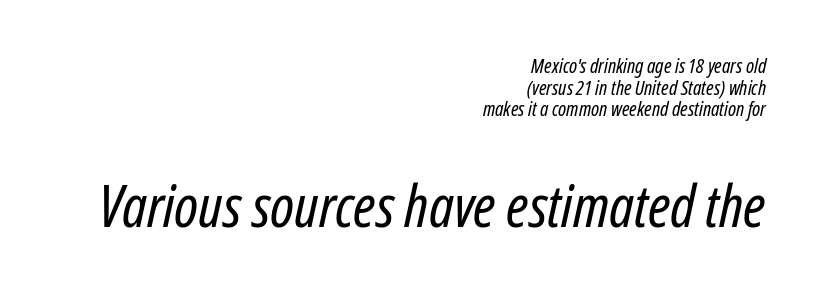
The lower block of text is set noticeably larger than the block above it. The letters advance in unequal steps, a hallmark of proportional type. Letter spacing: default. The axis of the letterforms is tilted away from vertical.
